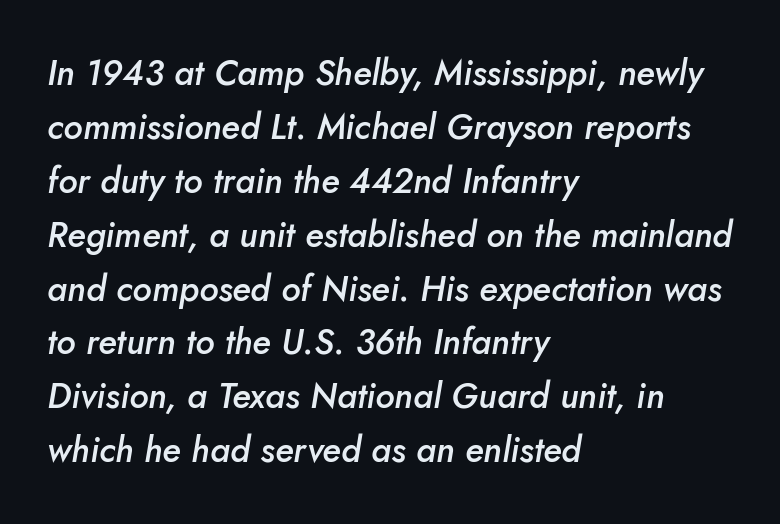
Q: Is the text bold? A: Semi-bold.
Q: Is the text italic (slanted)? A: Yes, it leans right by about 5 degrees.
Q: Is the text underlined? A: No.
Q: How is the paragraph aligned? A: Left-aligned.
Q: Is the spacing between letters normal or unusually wide? A: Normal.
Q: Is the spacing between lines tight, normal or loose? A: Normal.
Q: Width (condensed, normal, or wide)? A: Normal.
Q: Stroke contrast? A: Low.
Q: x-height? A: Small.
Q: Monospaced? A: No.
